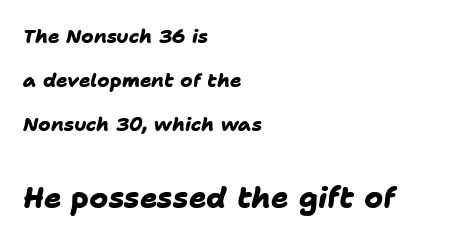
The image shows 29 px heavy sans-serif type; set left-aligned, loose line spacing (2.31x), normal letter spacing, not underlined; the second (bottom) block is 1.53x larger; low stroke contrast and a medium x-height.
